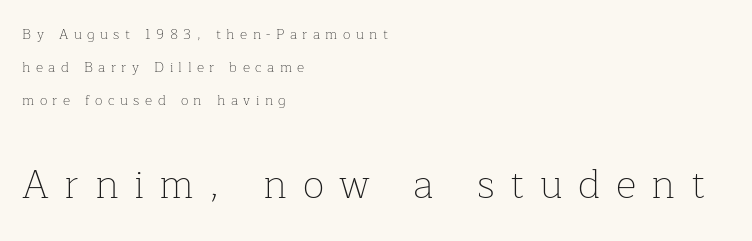
The image shows 40 px thin serif type, upright; set left-aligned, loose line spacing (2.34x), unusually wide letter spacing (+0.39 em), not underlined; the second (bottom) block is 2.86x larger; low stroke contrast and a medium x-height.
